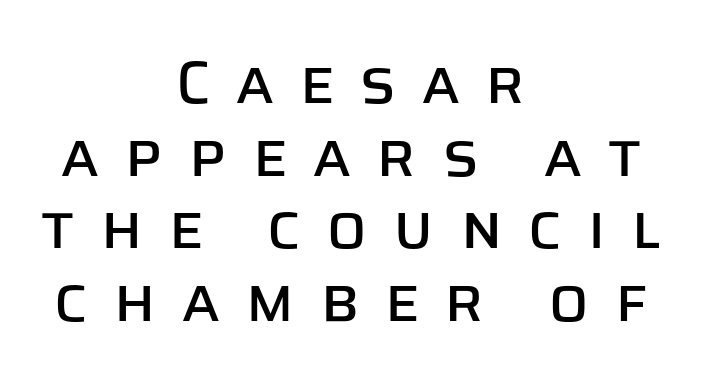
The image shows 60 px sans-serif type, upright; set centered, line spacing 1.21x, unusually wide letter spacing (+0.41 em), not underlined; low stroke contrast and a large x-height.
